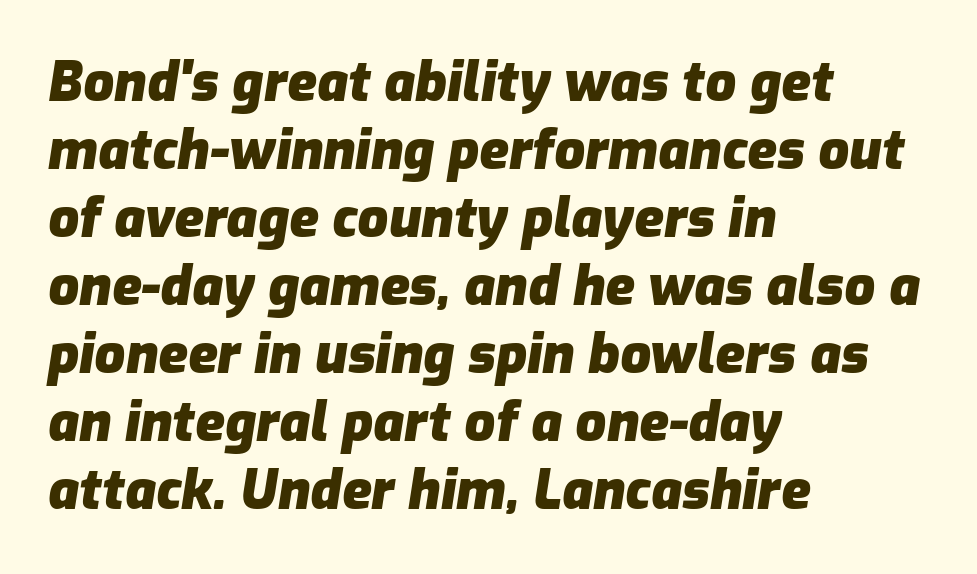
How heavy is the stroke? Heavy — this is a bold. The rendering uses natural spacing where letterforms have individual widths. Leading: standard. Designer's note — italics engaged.
